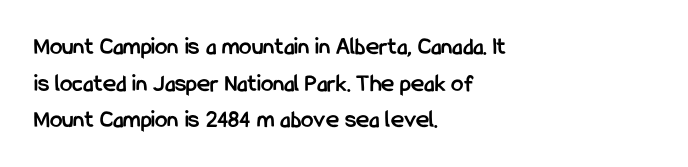
{"italic": "no", "bold": "yes", "underline": "no", "align": "left", "line_spacing": "normal", "line_spacing_ratio": 1.47, "letter_spacing": "normal", "letter_spacing_em": 0.0, "glyph_px": 25}
